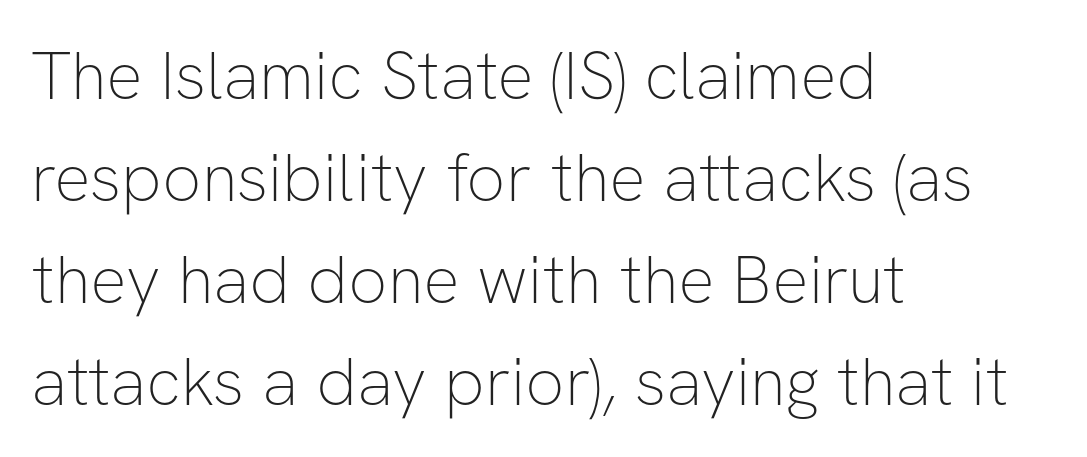
The image shows 68 px thin sans-serif type, upright; set left-aligned, normal line spacing (1.5x), normal letter spacing, not underlined; low stroke contrast and a medium x-height.
